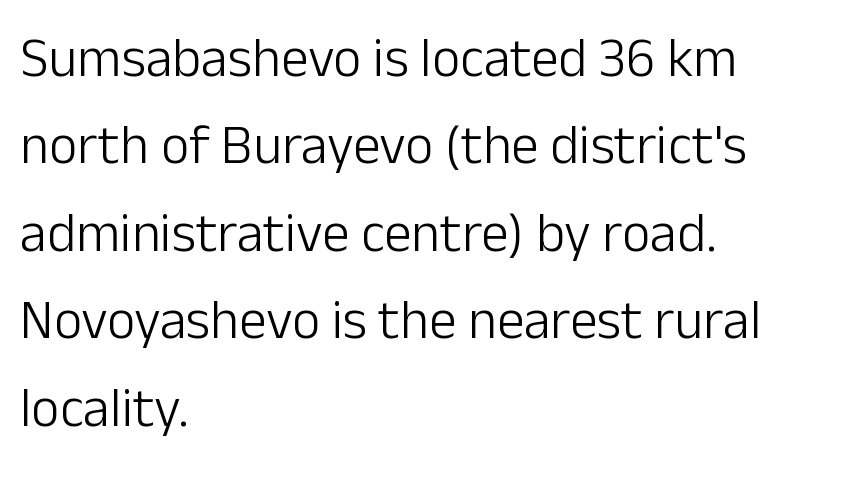
{"serif": "no", "italic": "no", "bold": "no", "weight": "light", "width": "normal", "stroke_contrast": "low", "x_height": "medium", "monospaced": "no", "underline": "no", "align": "left", "line_spacing": "normal", "line_spacing_ratio": 1.59, "letter_spacing": "normal", "letter_spacing_em": 0.0, "glyph_px": 55}
